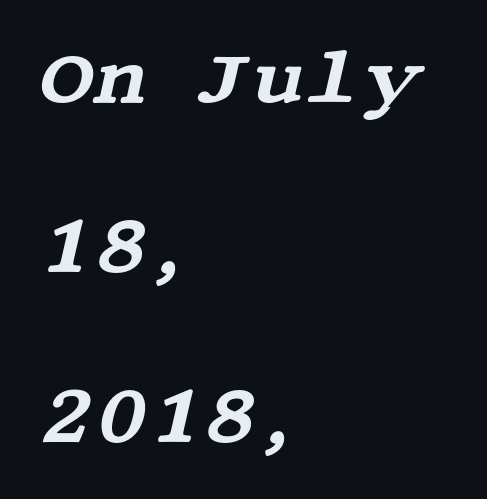
{"serif": "yes", "italic": "yes", "lean": "right", "slant_degrees": 13, "width": "wide", "stroke_contrast": "medium", "x_height": "large", "underline": "no", "align": "left", "line_spacing": "loose", "line_spacing_ratio": 2.3, "letter_spacing": "normal", "letter_spacing_em": 0.0, "glyph_px": 74}
